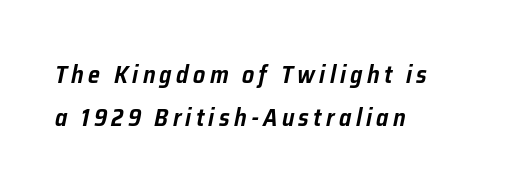
Q: Is the text italic (slanted)? A: Yes, it leans right by about 12 degrees.
Q: Is the text underlined? A: No.
Q: How is the paragraph aligned? A: Left-aligned.
